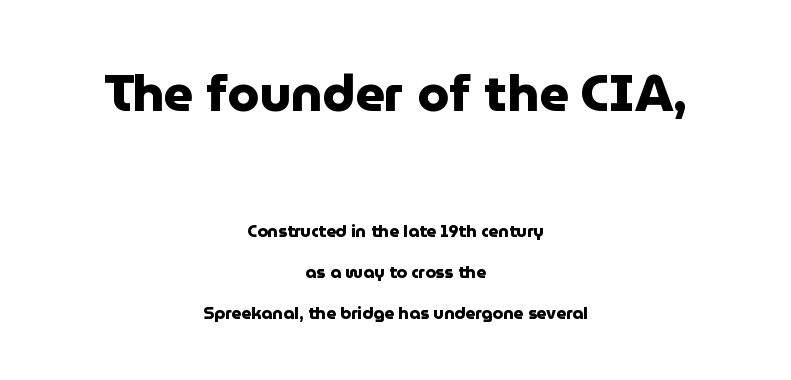
Q: Is the text bold? A: Yes.
Q: Is the text italic (slanted)? A: No, it is upright.
Q: Is the typeface a serif or a sans-serif typeface? A: Sans-serif.
Q: Is the text underlined? A: No.
Q: How is the paragraph aligned? A: Centered.
Q: Is the spacing between letters normal or unusually wide? A: Normal.
Q: Is the spacing between lines tight, normal or loose? A: Loose.
Q: Which block of text is set in a larger size, the first (top) or the second (bottom)? A: The first (top) one.
Q: Width (condensed, normal, or wide)? A: Normal.
Q: Stroke contrast? A: Low.
Q: x-height? A: Medium.
Q: Monospaced? A: No.
